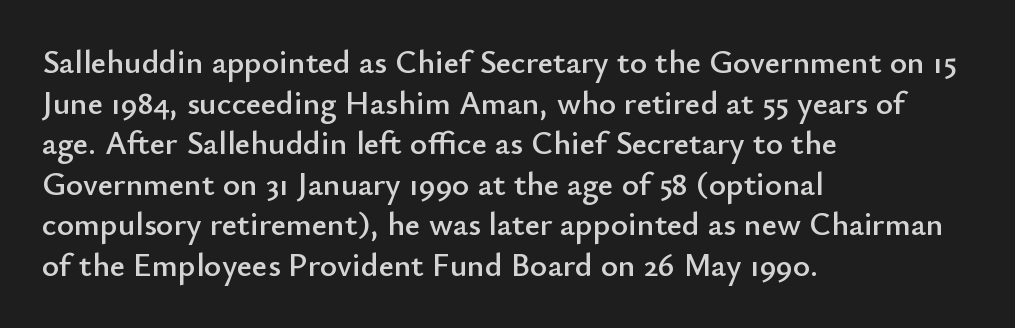
Q: Is the text italic (slanted)? A: No, it is upright.
Q: Is the typeface a serif or a sans-serif typeface? A: Sans-serif.
Q: Is the text underlined? A: No.
Q: How is the paragraph aligned? A: Left-aligned.
Q: Is the spacing between letters normal or unusually wide? A: Normal.
Q: Width (condensed, normal, or wide)? A: Normal.
Q: Stroke contrast? A: Low.
Q: x-height? A: Small.
Q: Monospaced? A: No.
